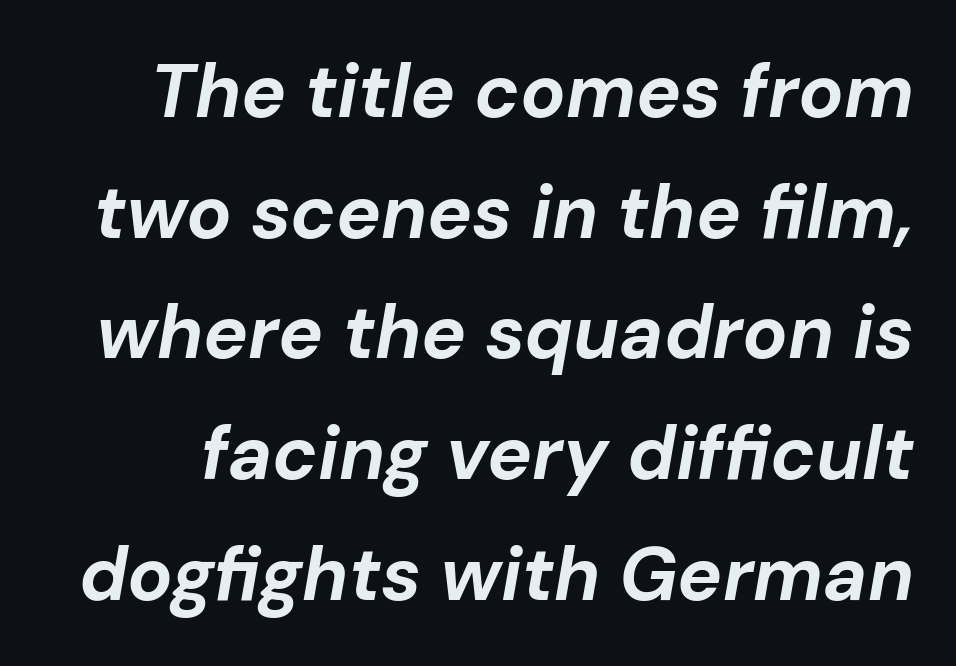
The image shows 75 px bold type, italic (leaning right); set normal line spacing (1.61x), normal letter spacing, not underlined; low stroke contrast and a medium x-height.
